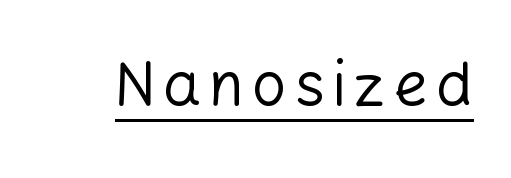
Are there feet on the stems? There aren't — it's a sans. Each letter keeps its own natural width here, so spacing adapts to shape. The sample's only ornament is a line tracing under the words. The lettering holds an erect, upright posture throughout. Bold? No — there's no thickening of the strokes.
